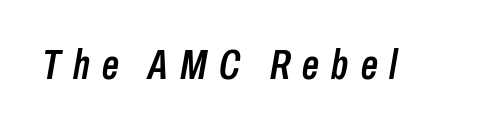
{"italic": "yes", "lean": "right", "slant_degrees": 10, "width": "condensed", "stroke_contrast": "low", "x_height": "medium", "monospaced": "no", "underline": "no", "letter_spacing": "wide", "letter_spacing_em": 0.29, "glyph_px": 42}
